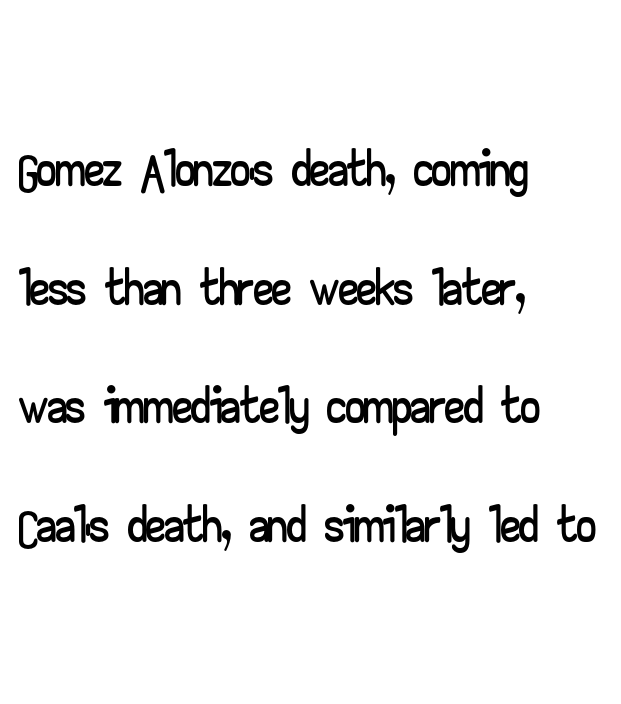
Stroke terminals: plain, sans-serif. The lines are quadded left. Honestly, the letter spacing is just normal — you wouldn't notice it. Glance below the letters and you will spot only blank space. The lettering holds an erect, upright posture throughout. Is there much room between lines? A standard amount, neither cramped nor airy.
